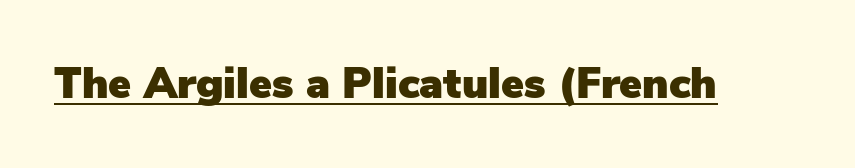
Upright lettering throughout. Descenders here cross a horizontal rule under the line. A typesetter would call this proportional, since set widths differ per character. Look at the bottom of the vertical strokes: they stop flat, with no serifs.
